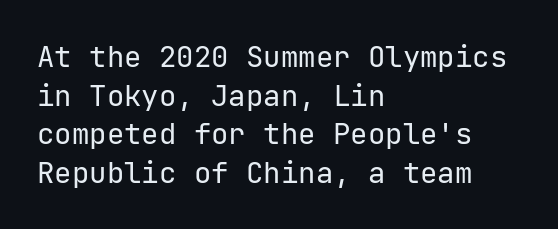
Letter spacing: default. The zone under the glyphs is completely vacant. Line beginnings align vertically; line endings do not. To sum up the face: it is a sans, with no serifs. The font's upright variant was chosen for this text.
